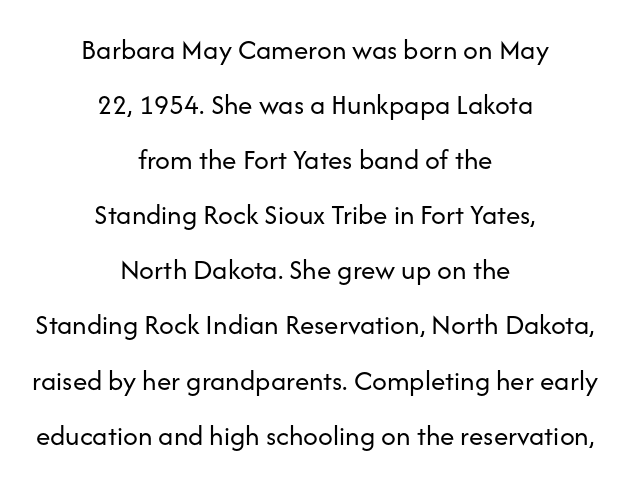
{"serif": "no", "italic": "no", "bold": "no", "weight": "regular", "width": "normal", "stroke_contrast": "low", "x_height": "medium", "monospaced": "no", "underline": "no", "align": "center", "line_spacing": "loose", "line_spacing_ratio": 1.9, "letter_spacing": "normal", "letter_spacing_em": 0.0, "glyph_px": 29}
